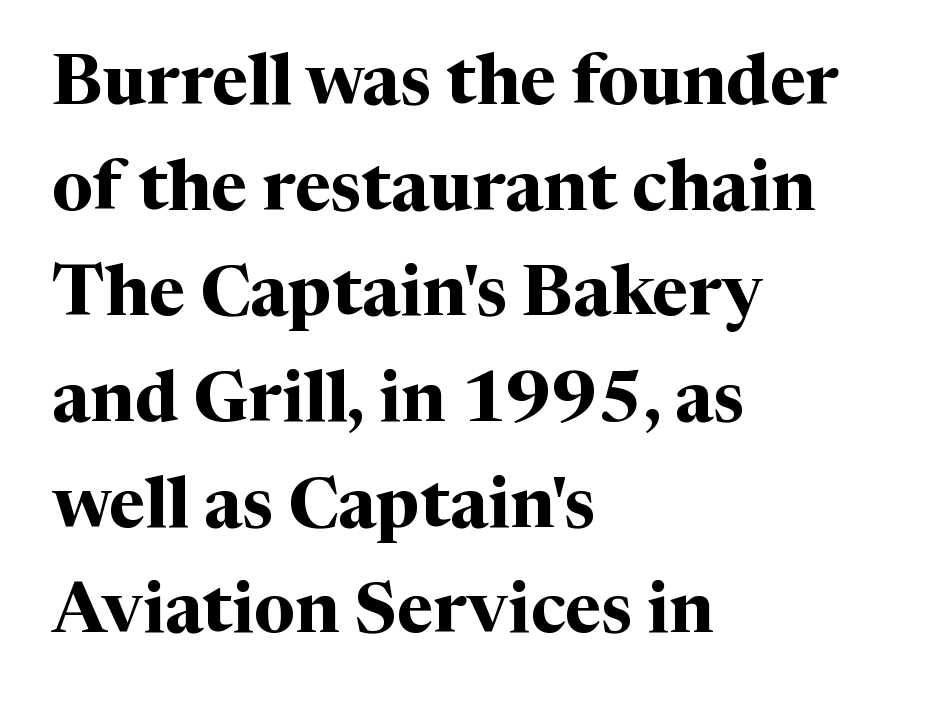
The image shows 70 px bold serif type, upright; set left-aligned, normal line spacing (1.51x), normal letter spacing, not underlined; medium stroke contrast and a medium x-height.
